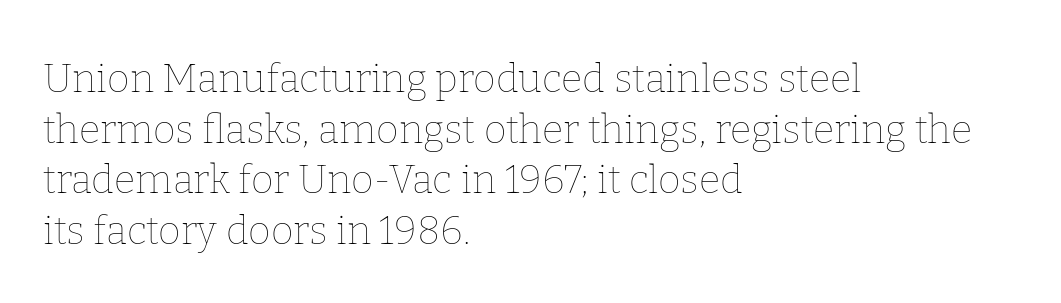
{"italic": "no", "bold": "no", "weight": "thin", "width": "normal", "stroke_contrast": "low", "x_height": "medium", "monospaced": "no", "underline": "no", "align": "left", "line_spacing": "normal", "line_spacing_ratio": 1.3, "letter_spacing": "normal", "letter_spacing_em": 0.0, "glyph_px": 39}
